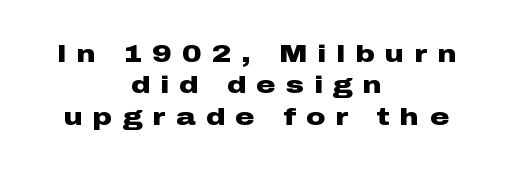
The image shows 24 px bold type, upright; set centered, normal line spacing (1.31x), unusually wide letter spacing (+0.44 em), not underlined.
